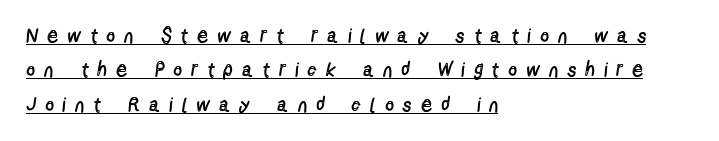
The letterforms stand isolated, each surrounded by extra space. Is the block centered? No — it sits flush against the left margin. Vertical stems look standard width or narrower in stroke. The glyphs are accompanied by a horizontal stroke just below them.
